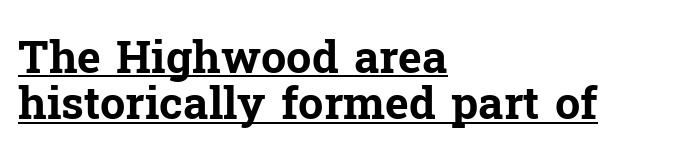
{"serif": "yes", "italic": "no", "bold": "yes", "weight": "bold", "width": "normal", "stroke_contrast": "low", "x_height": "medium", "monospaced": "no", "underline": "yes", "align": "left", "line_spacing": "tight", "line_spacing_ratio": 1.03, "letter_spacing": "normal", "letter_spacing_em": 0.0, "glyph_px": 45}
